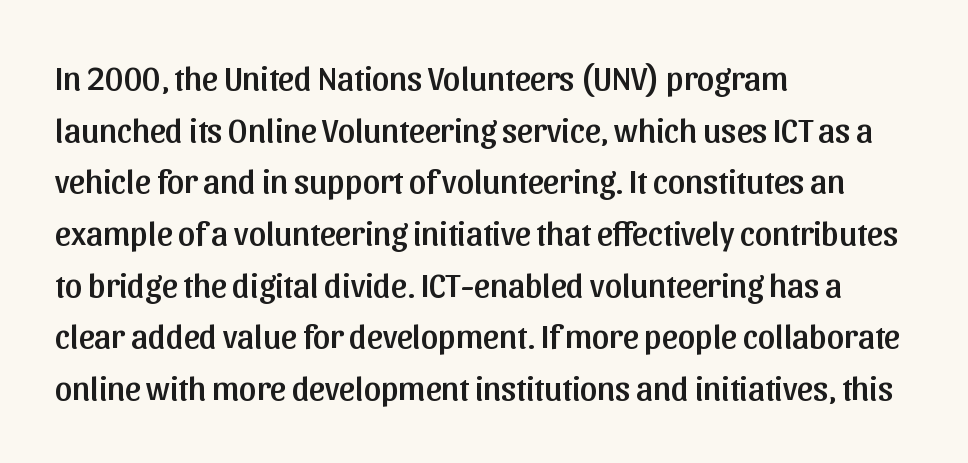
The image shows 34 px sans-serif type, upright; set left-aligned, normal line spacing (1.52x), normal letter spacing, not underlined; low stroke contrast and a medium x-height.
